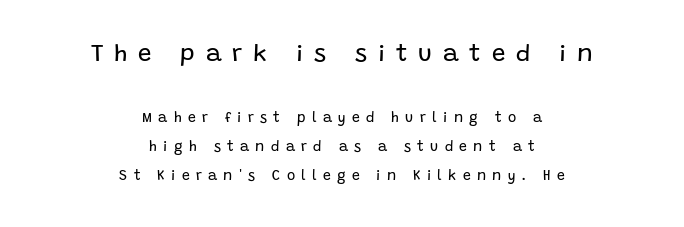
Has an underline been added? It has not. Line spacing here is loose. The composition opens big and finishes small. It's the straight-up-and-down kind of type. Horizontally, the lines are justified to the midpoint only. Substantial extra tracking has been applied to these lines.
